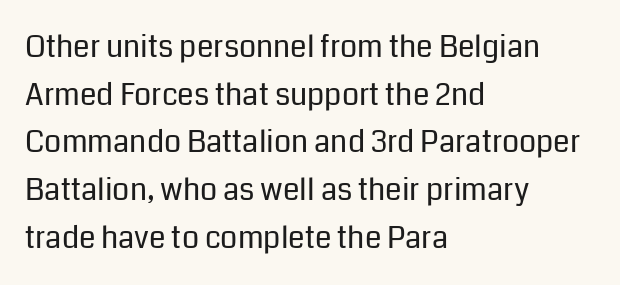
Q: Is the text bold? A: No.
Q: Is the text italic (slanted)? A: No, it is upright.
Q: Is the typeface a serif or a sans-serif typeface? A: Sans-serif.
Q: Is the text underlined? A: No.
Q: How is the paragraph aligned? A: Left-aligned.
Q: Is the spacing between letters normal or unusually wide? A: Normal.
Q: Is the spacing between lines tight, normal or loose? A: Normal.
Q: Width (condensed, normal, or wide)? A: Normal.
Q: Stroke contrast? A: Low.
Q: x-height? A: Medium.
Q: Monospaced? A: No.
